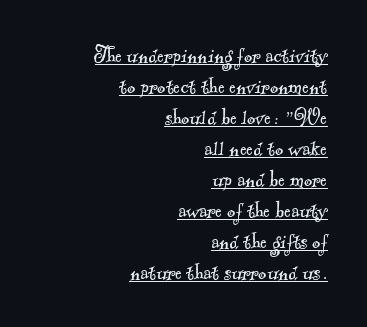
The image shows 25 px text type; set right-aligned, line spacing 1.24x, normal letter spacing, underlined.
